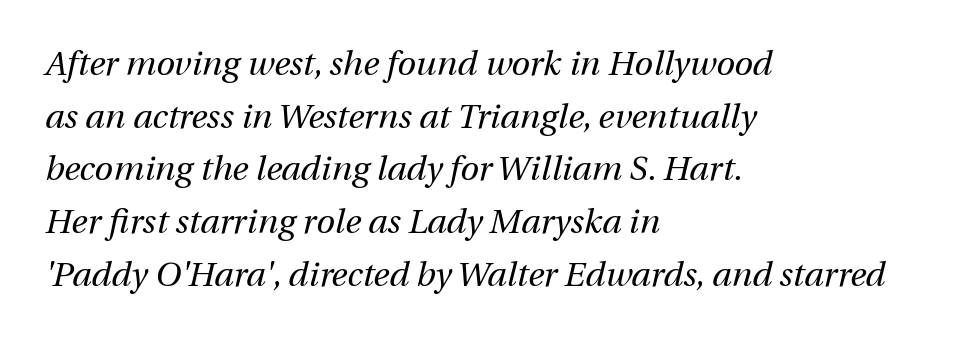
Stroke thickness stays within the range of a standard reading face or lighter. The leading is moderate, giving the passage an even texture. Italic? Definitely — the glyphs are oblique. Reading down the block, your eye returns to a fixed left position each line. Honestly, there is no underline to notice here at all.
